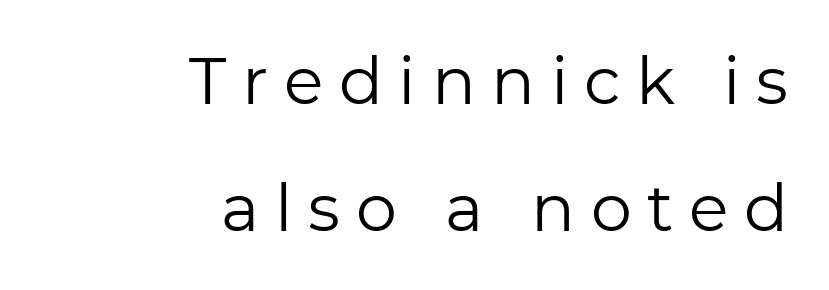
{"serif": "no", "italic": "no", "bold": "no", "weight": "regular", "width": "normal", "stroke_contrast": "low", "x_height": "medium", "monospaced": "no", "underline": "no", "align": "right", "line_spacing": "loose", "line_spacing_ratio": 1.96, "letter_spacing": "wide", "letter_spacing_em": 0.24, "glyph_px": 65}
